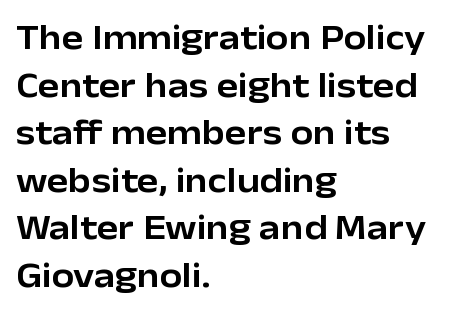
The compositor pushed each line to the left boundary. Decoration check: the copy has no underline. Characters follow at the spacing the type designer built in. A typesetter would mark this as roman, not italic. Notice how descenders clear the ascenders below comfortably — that's standard leading.
